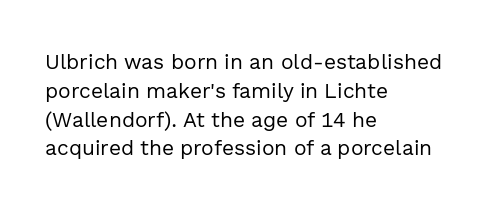
The image shows 21 px text type, upright; set left-aligned, normal line spacing (1.37x), normal letter spacing, not underlined.
